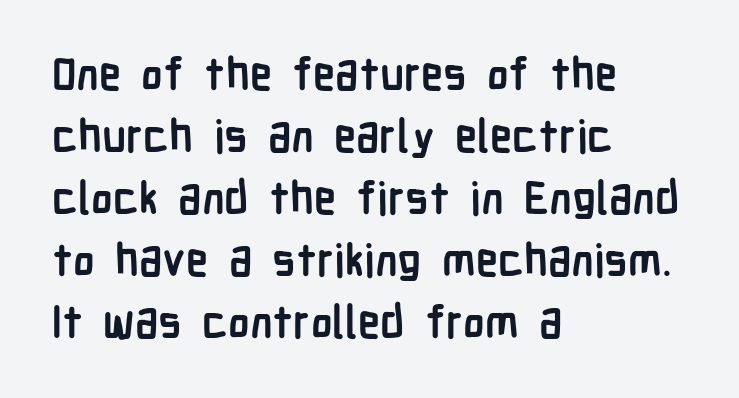
{"serif": "no", "italic": "no", "bold": "yes", "weight": "semibold", "width": "condensed", "stroke_contrast": "low", "x_height": "medium", "monospaced": "no", "underline": "no", "align": "left", "line_spacing": "normal", "line_spacing_ratio": 1.38, "letter_spacing": "normal", "letter_spacing_em": 0.0, "glyph_px": 45}
